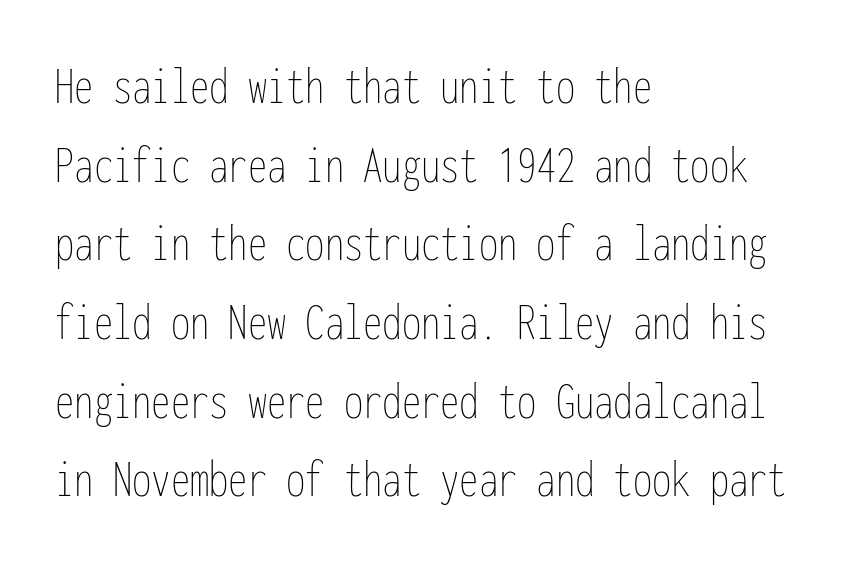
Q: Is the text bold? A: No.
Q: Is the text italic (slanted)? A: No, it is upright.
Q: Is the text underlined? A: No.
Q: How is the paragraph aligned? A: Left-aligned.
Q: Is the spacing between letters normal or unusually wide? A: Normal.
Q: Is the spacing between lines tight, normal or loose? A: Normal.
Q: Width (condensed, normal, or wide)? A: Condensed.
Q: Stroke contrast? A: Low.
Q: x-height? A: Medium.
Q: Monospaced? A: Yes.
